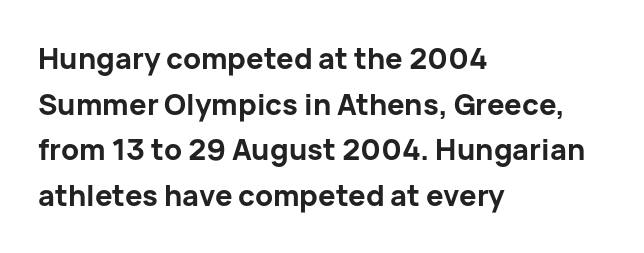
The image shows 29 px bold sans-serif type, upright; set left-aligned, normal line spacing (1.57x), normal letter spacing, not underlined; low stroke contrast and a medium x-height.
